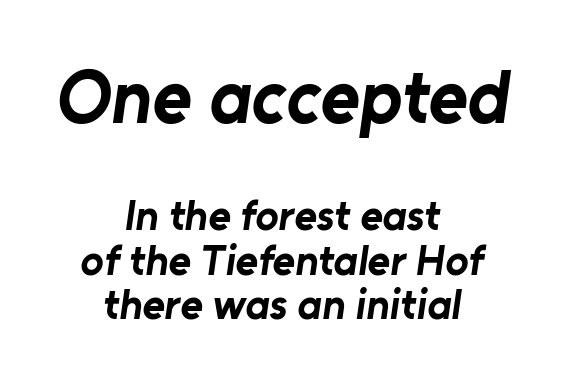
The image shows 75 px bold sans-serif type; set centered, tight line spacing (1.04x), normal letter spacing, not underlined; the first (top) block is 1.74x larger; low stroke contrast and a medium x-height.
